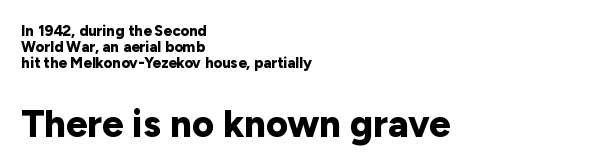
{"serif": "no", "italic": "no", "bold": "yes", "weight": "bold", "width": "normal", "stroke_contrast": "low", "x_height": "medium", "monospaced": "no", "underline": "no", "align": "left", "line_spacing": "tight", "line_spacing_ratio": 1.07, "letter_spacing": "normal", "letter_spacing_em": 0.0, "larger_block": "second", "size_ratio": 2.53, "glyph_px": 38}
